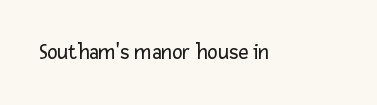
Q: Is the text bold? A: No.
Q: Is the text italic (slanted)? A: No, it is upright.
Q: Is the text underlined? A: No.
Q: Is the spacing between letters normal or unusually wide? A: Normal.
